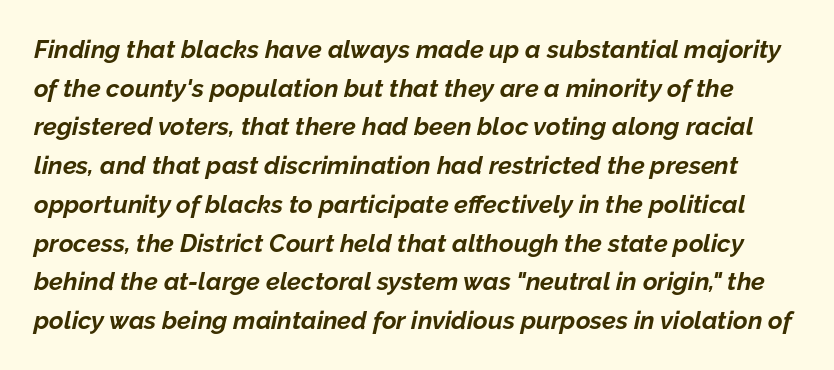
{"italic": "yes", "lean": "right", "slant_degrees": 12, "bold": "yes", "underline": "no", "line_spacing": "normal", "line_spacing_ratio": 1.55, "letter_spacing": "normal", "letter_spacing_em": 0.0, "glyph_px": 25}
